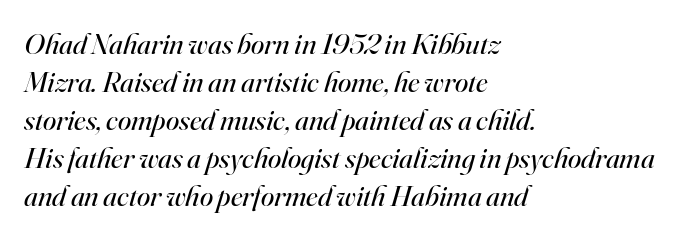
Q: Is the text bold? A: No.
Q: Is the text italic (slanted)? A: Yes, it leans right by about 16 degrees.
Q: Is the typeface a serif or a sans-serif typeface? A: Serif.
Q: Is the text underlined? A: No.
Q: How is the paragraph aligned? A: Left-aligned.
Q: Is the spacing between letters normal or unusually wide? A: Normal.
Q: Is the spacing between lines tight, normal or loose? A: Normal.
Q: Width (condensed, normal, or wide)? A: Normal.
Q: Stroke contrast? A: High.
Q: x-height? A: Small.
Q: Monospaced? A: No.
